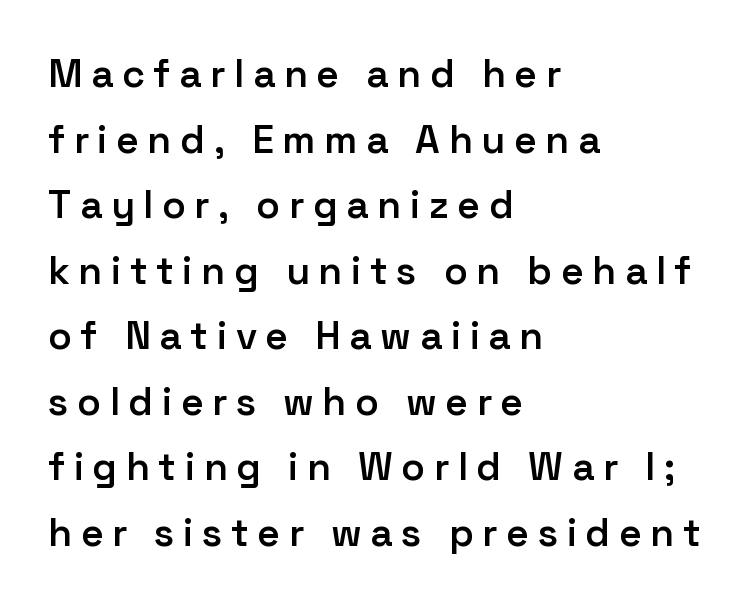
{"serif": "no", "italic": "no", "bold": "semi", "weight": "semibold", "width": "normal", "stroke_contrast": "low", "x_height": "medium", "monospaced": "no", "underline": "no", "align": "left", "line_spacing": "normal", "line_spacing_ratio": 1.68, "letter_spacing": "wide", "letter_spacing_em": 0.22, "glyph_px": 39}
